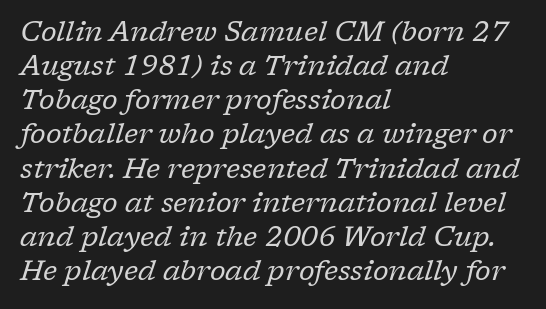
Slanted lettering throughout. Each row of text sits above clean, open space. Do the characters align in a grid? No, the font is proportional. This is not heavy type; no bold has been used. I'd call this a serif setting — the letters wear small feet.
